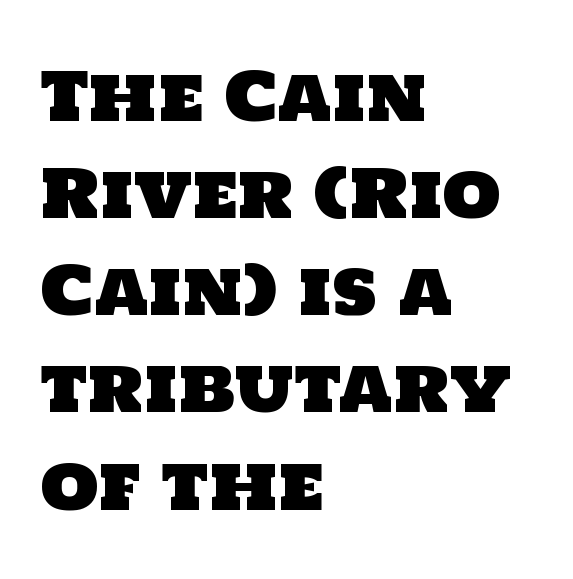
Observe the absence of serifs on each vertical stroke in this sample. The letterforms sit shoulder to shoulder at normal distance. The rendering uses natural spacing where letterforms have individual widths. Successive baselines arrive at the customary interval. A clean baseline with only descenders dipping below it.
